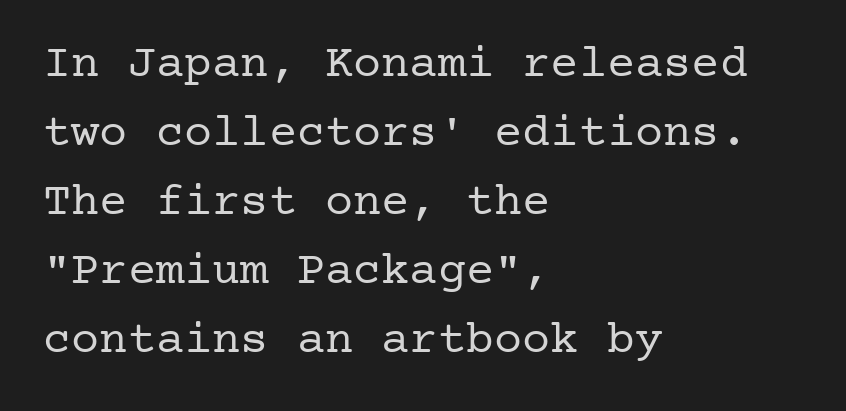
{"serif": "yes", "italic": "no", "bold": "no", "weight": "regular", "width": "normal", "stroke_contrast": "low", "x_height": "medium", "underline": "no", "align": "left", "line_spacing": "normal", "line_spacing_ratio": 1.47, "letter_spacing": "normal", "letter_spacing_em": 0.0, "glyph_px": 47}
